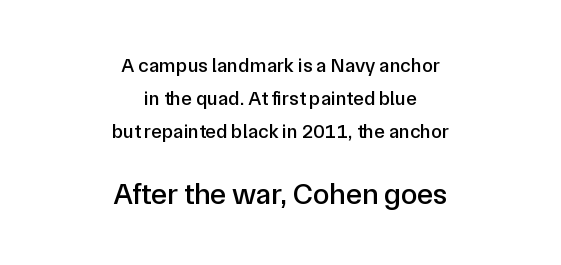
The image shows 30 px sans-serif type, upright; set centered, normal line spacing (1.65x), normal letter spacing, not underlined; the second (bottom) block is 1.5x larger; low stroke contrast and a medium x-height.
